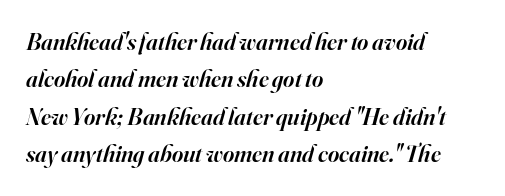
Q: Is the text bold? A: Semi-bold.
Q: Is the text italic (slanted)? A: Yes, it leans right by about 16 degrees.
Q: Is the text underlined? A: No.
Q: How is the paragraph aligned? A: Left-aligned.
Q: Is the spacing between letters normal or unusually wide? A: Normal.
Q: Is the spacing between lines tight, normal or loose? A: Normal.
